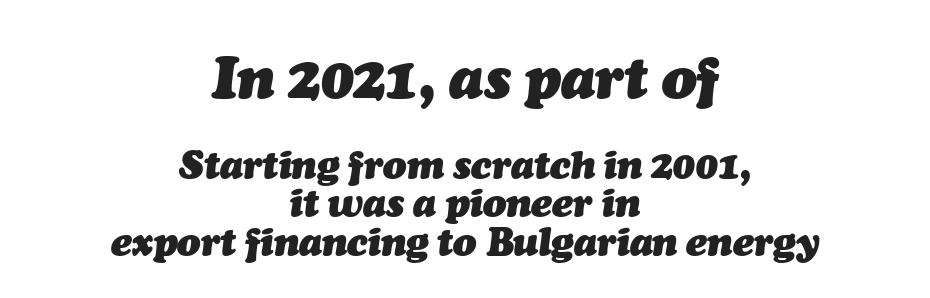
The gap between lines stays unmarked. What weight is shown? A full bold with thick strokes. Layout note: lines centered. Notice how descenders almost collide with the ascenders below — that's tight leading.
